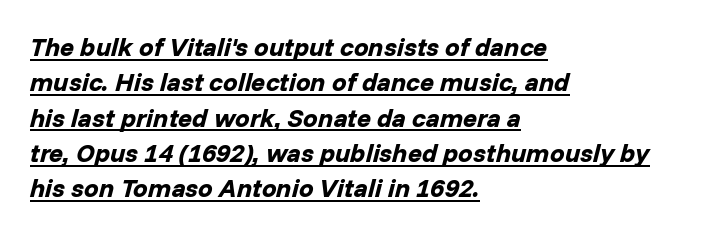
This sample uses plain, unmodified letter spacing. Check the space under the baseline: a stroke is drawn there. These lines sit exactly where default settings would place them. The glyphs look as if they've been sheared to an angle.
